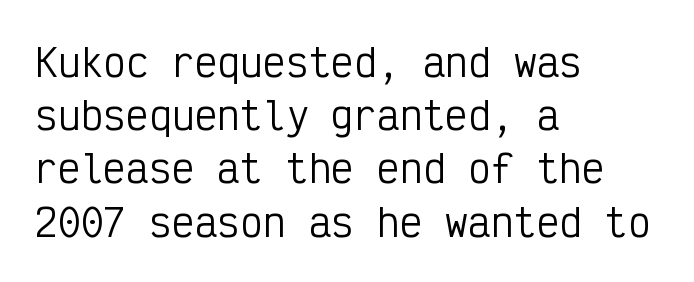
No heavy texture on the line: the type isn't bold. Grotesque or geometric, the face here clearly has no serifs. Standard letterfit; no display-style spreading of the glyphs. This rendering uses left alignment, leaving the right contour irregular. Here the designer chose a console-style face with uniform glyph widths.
